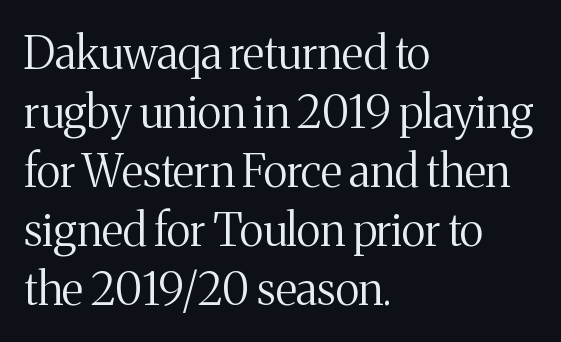
There is no visible air inserted between adjacent glyphs. The type sits square on the baseline with zero lean. Font category for this specimen: serif. A normal amount of white space separates one row of letters from the next. The area under the type is left untouched.
